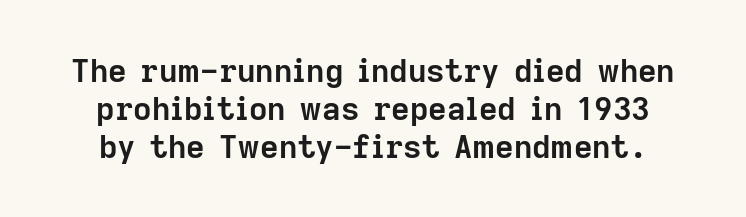
The image shows 32 px semibold sans-serif type, upright; set line spacing 1.18x, normal letter spacing, not underlined; low stroke contrast and a medium x-height.
